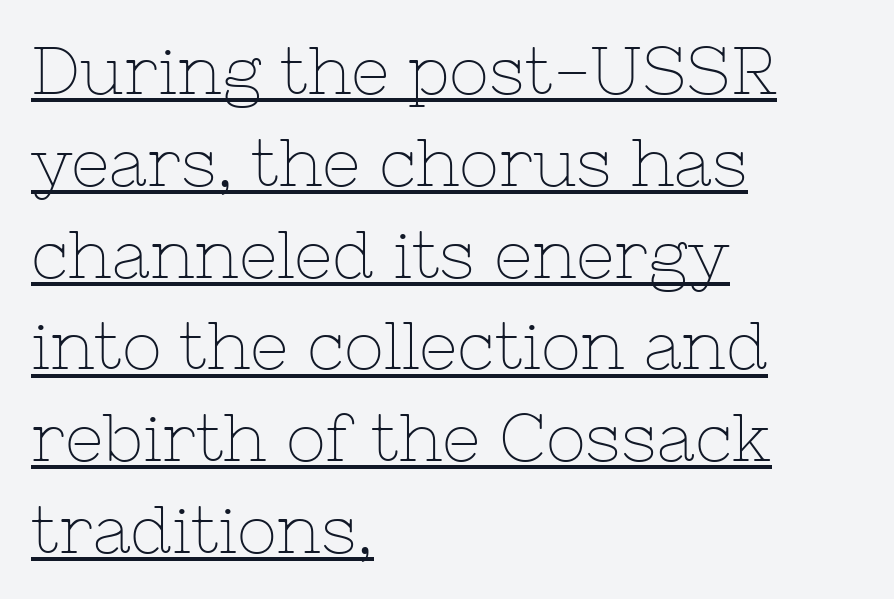
{"serif": "yes", "italic": "no", "bold": "no", "weight": "thin", "width": "normal", "stroke_contrast": "low", "x_height": "medium", "monospaced": "no", "underline": "yes", "align": "left", "line_spacing": "normal", "line_spacing_ratio": 1.37, "letter_spacing": "normal", "letter_spacing_em": 0.0, "glyph_px": 67}
